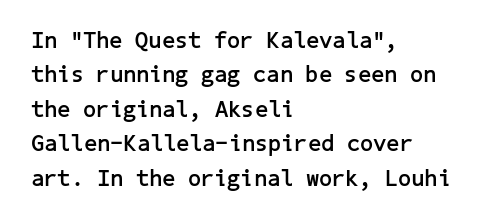
Is the letter spacing exaggerated? No — it looks like the ordinary default. Reading down the block, your eye returns to a fixed left position each line. Heavy-handed strokes throughout: this text is bold. Just letters on the line, the space beneath them empty. Baseline-to-baseline distance is the conventional proportion of letter height. A roman cut, with each character standing at attention.
